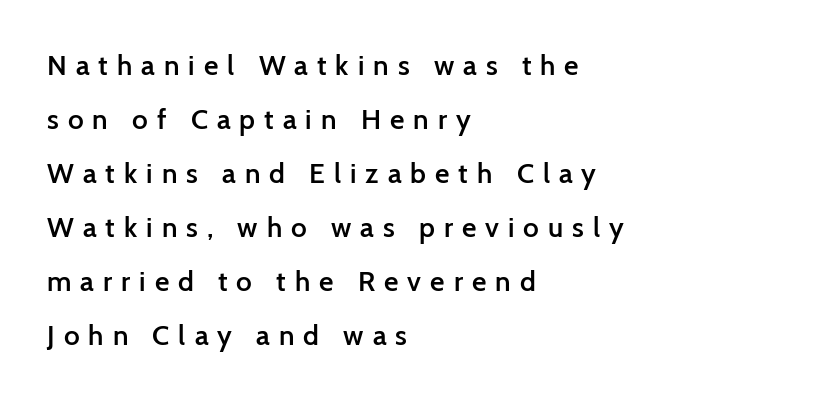
{"serif": "no", "italic": "no", "bold": "semi", "weight": "semibold", "width": "normal", "stroke_contrast": "low", "x_height": "medium", "monospaced": "no", "underline": "no", "align": "left", "line_spacing": "loose", "line_spacing_ratio": 1.93, "letter_spacing": "wide", "letter_spacing_em": 0.32, "glyph_px": 28}
